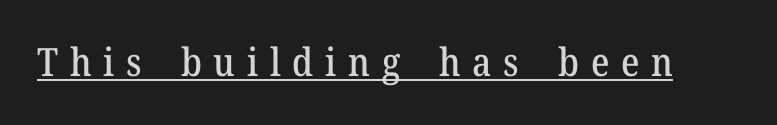
Q: Is the text italic (slanted)? A: No, it is upright.
Q: Is the typeface a serif or a sans-serif typeface? A: Serif.
Q: Is the text underlined? A: Yes.
Q: Is the spacing between letters normal or unusually wide? A: Unusually wide.
Q: Width (condensed, normal, or wide)? A: Normal.
Q: Stroke contrast? A: Medium.
Q: x-height? A: Medium.
Q: Monospaced? A: No.
